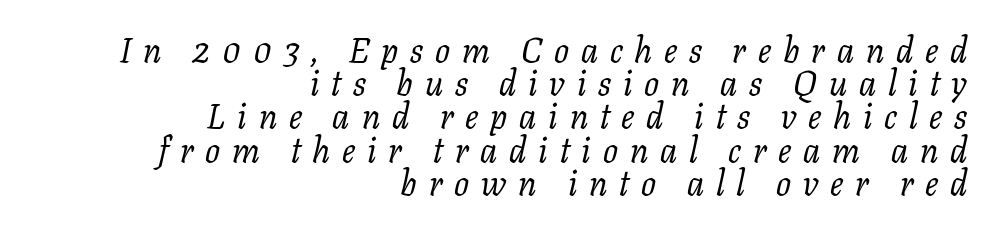
Q: Is the text bold? A: No.
Q: Is the text italic (slanted)? A: Yes, it leans right by about 11 degrees.
Q: Is the typeface a serif or a sans-serif typeface? A: Serif.
Q: Is the text underlined? A: No.
Q: How is the paragraph aligned? A: Right-aligned.
Q: Is the spacing between letters normal or unusually wide? A: Unusually wide.
Q: Is the spacing between lines tight, normal or loose? A: Tight.
Q: Width (condensed, normal, or wide)? A: Normal.
Q: Stroke contrast? A: Low.
Q: x-height? A: Medium.
Q: Monospaced? A: No.
